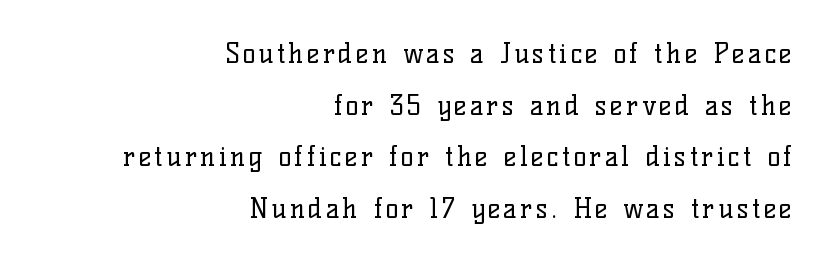
The image shows 27 px text type, upright; set right-aligned, loose line spacing (1.91x), not underlined.
